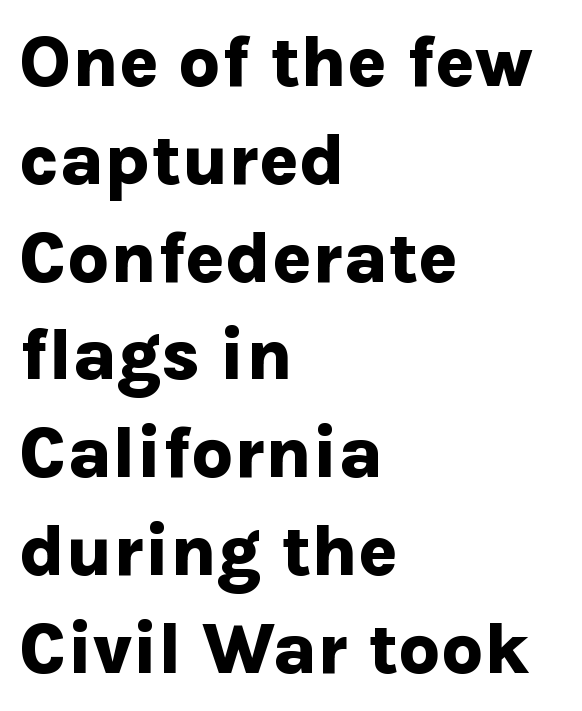
{"serif": "no", "italic": "no", "bold": "yes", "weight": "bold", "width": "normal", "stroke_contrast": "low", "x_height": "medium", "monospaced": "no", "underline": "no", "align": "left", "line_spacing": "normal", "line_spacing_ratio": 1.34, "letter_spacing": "normal", "letter_spacing_em": 0.0, "glyph_px": 73}
